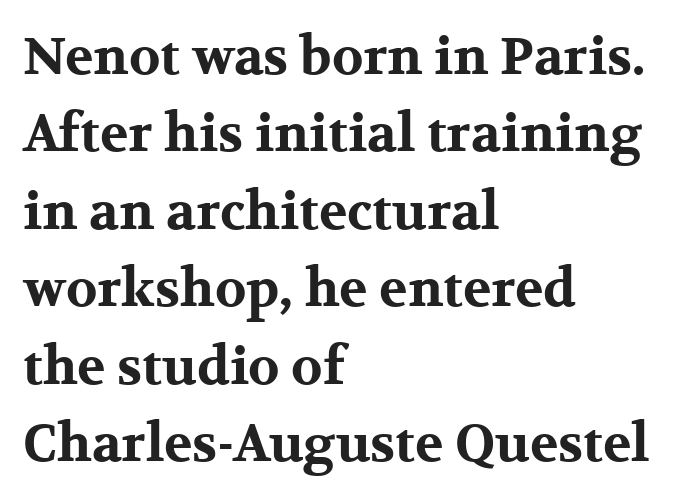
The image shows 52 px bold, wide serif type, upright; set left-aligned, normal line spacing (1.49x), normal letter spacing, not underlined; medium stroke contrast and a medium x-height.
